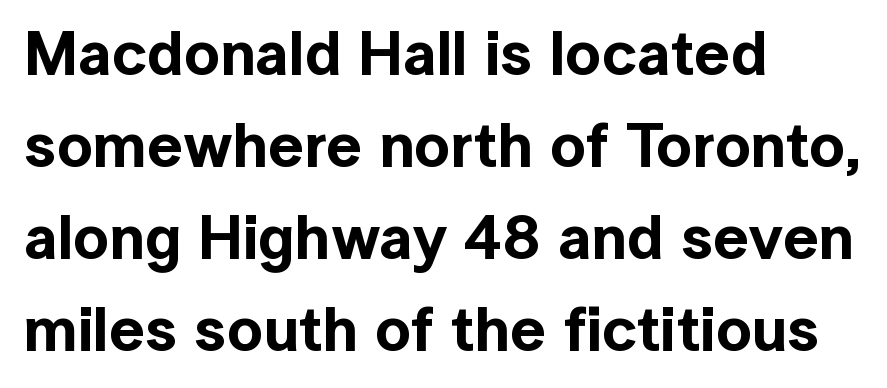
Observe the absence of serifs on each vertical stroke in this sample. Think of a printed novel: that variable character pitch is what you see here. Look at the tracking — it's just the regular setting, nothing added. Descender tails drop into unmarked territory.
